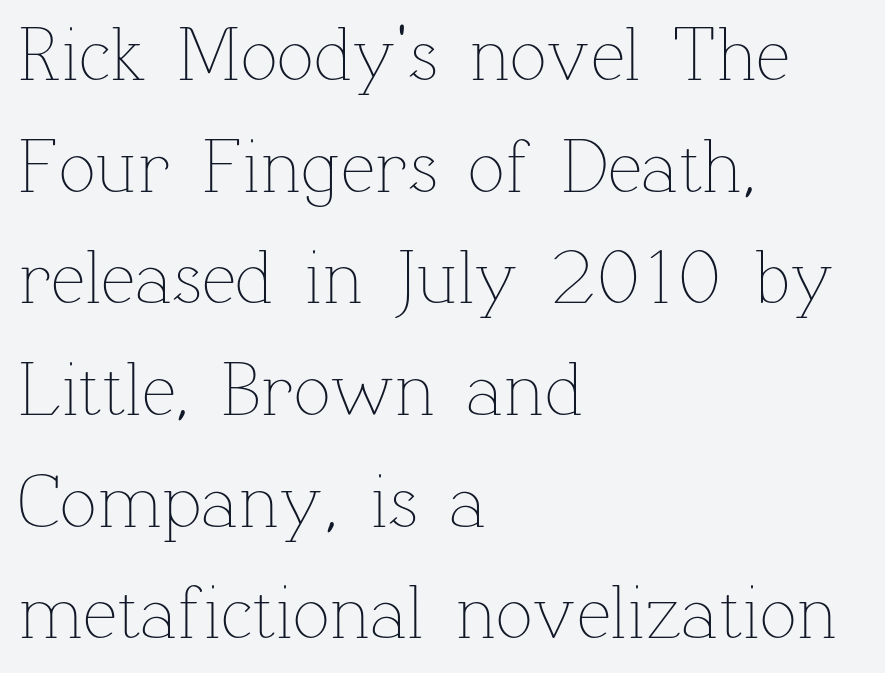
Q: Is the text bold? A: No.
Q: Is the text italic (slanted)? A: No, it is upright.
Q: Is the text underlined? A: No.
Q: How is the paragraph aligned? A: Left-aligned.
Q: Is the spacing between letters normal or unusually wide? A: Normal.
Q: Is the spacing between lines tight, normal or loose? A: Normal.
Q: Width (condensed, normal, or wide)? A: Normal.
Q: Stroke contrast? A: Low.
Q: x-height? A: Medium.
Q: Monospaced? A: No.
